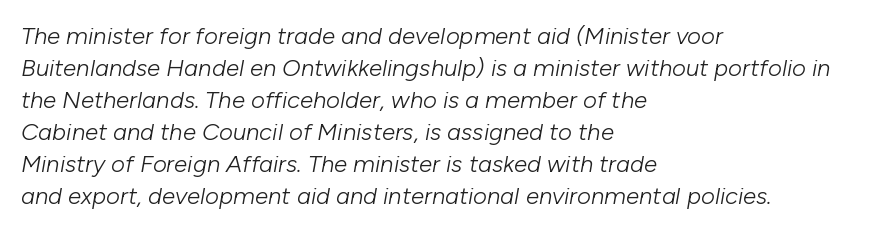
{"italic": "yes", "lean": "right", "slant_degrees": 10, "bold": "no", "underline": "no", "align": "left", "line_spacing": "normal", "line_spacing_ratio": 1.33, "letter_spacing": "normal", "letter_spacing_em": 0.0, "glyph_px": 24}
